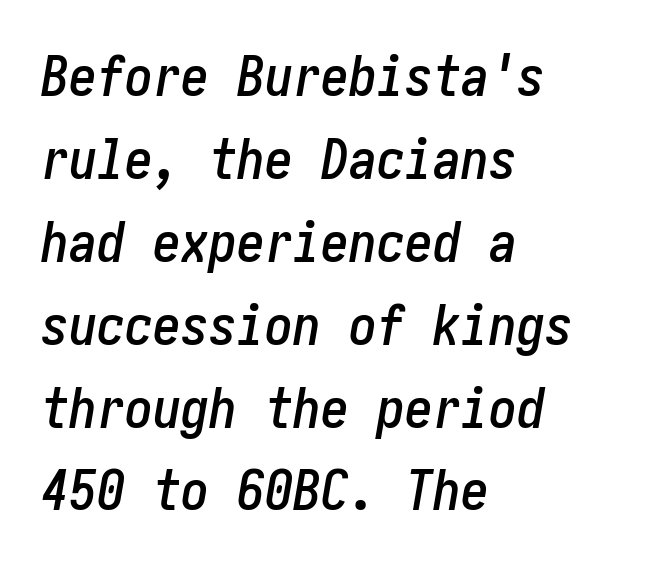
The image shows 56 px condensed type, italic (leaning right); set left-aligned, normal line spacing (1.48x), normal letter spacing, not underlined; low stroke contrast and a medium x-height.
